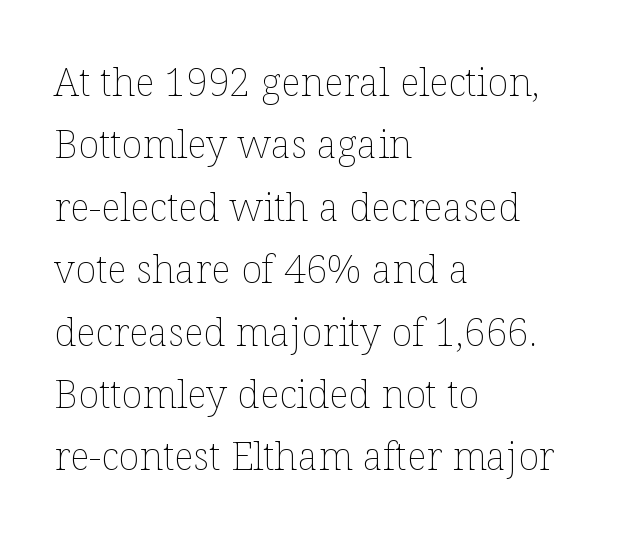
Looks like regular typesetting: each glyph gets only the width it needs. A clean baseline with only descenders dipping below it. Nothing unusual about the tracking: characters are spaced as the font intends. These lines are set flush left with a ragged right edge. Whoever set this chose a conventional vertical rhythm.
